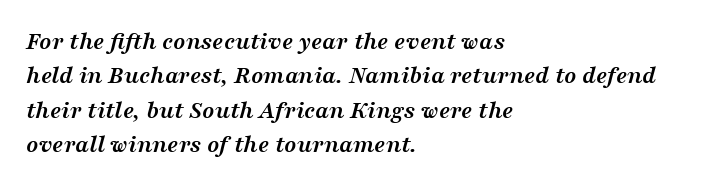
Q: Is the text bold? A: Yes.
Q: Is the text italic (slanted)? A: Yes, it leans right by about 16 degrees.
Q: Is the text underlined? A: No.
Q: How is the paragraph aligned? A: Left-aligned.
Q: Is the spacing between letters normal or unusually wide? A: Normal.
Q: Is the spacing between lines tight, normal or loose? A: Normal.
